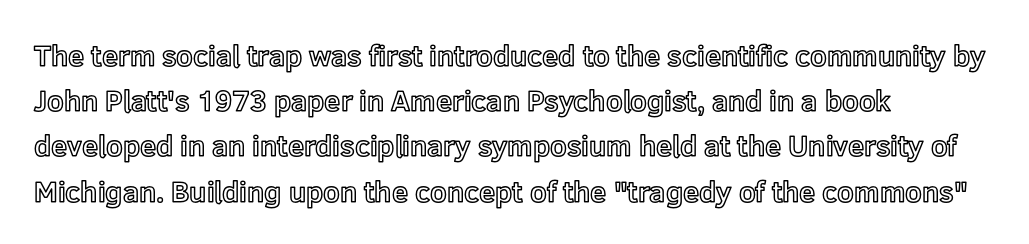
{"italic": "no", "width": "normal", "x_height": "medium", "monospaced": "no", "underline": "no", "align": "left", "line_spacing": "normal", "line_spacing_ratio": 1.56, "letter_spacing": "normal", "letter_spacing_em": 0.0, "glyph_px": 29}
